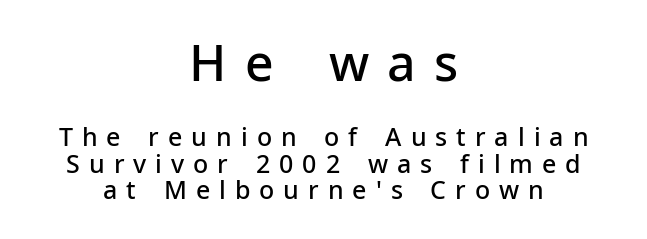
{"serif": "no", "italic": "no", "bold": "semi", "weight": "semibold", "width": "normal", "stroke_contrast": "low", "x_height": "medium", "monospaced": "no", "underline": "no", "align": "center", "line_spacing": "tight", "line_spacing_ratio": 1.05, "letter_spacing": "wide", "letter_spacing_em": 0.36, "larger_block": "first", "size_ratio": 2.0, "glyph_px": 50}
